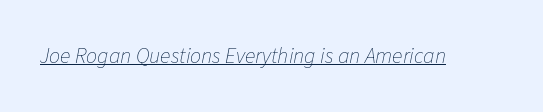
The image shows 22 px text type, italic (leaning right); set normal letter spacing, underlined.
